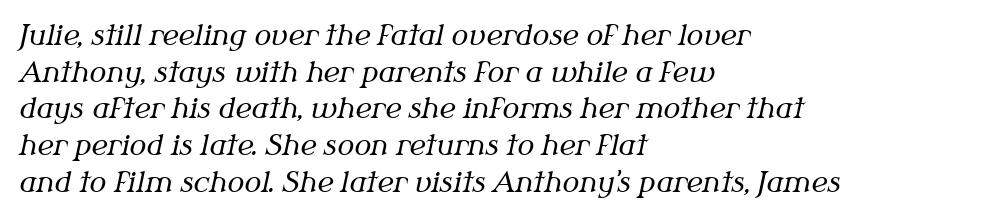
{"serif": "yes", "italic": "yes", "lean": "right", "slant_degrees": 12, "bold": "no", "weight": "regular", "width": "normal", "stroke_contrast": "medium", "x_height": "medium", "monospaced": "no", "underline": "no", "align": "left", "line_spacing": "normal", "line_spacing_ratio": 1.31, "letter_spacing": "normal", "letter_spacing_em": 0.0, "glyph_px": 28}
